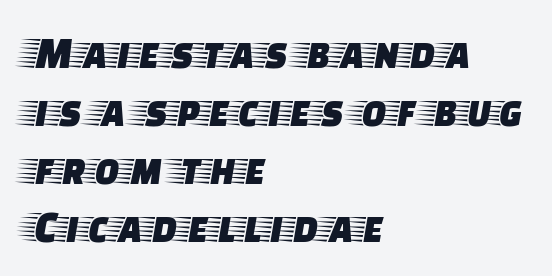
Q: Is the text italic (slanted)? A: Yes.
Q: Is the typeface a serif or a sans-serif typeface? A: Serif.
Q: Is the text underlined? A: No.
Q: How is the paragraph aligned? A: Left-aligned.
Q: Is the spacing between letters normal or unusually wide? A: Normal.
Q: Is the spacing between lines tight, normal or loose? A: Normal.
Q: Width (condensed, normal, or wide)? A: Wide.
Q: Stroke contrast? A: Low.
Q: x-height? A: Large.
Q: Monospaced? A: No.
